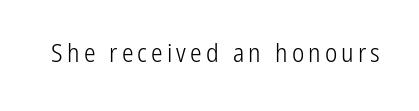
On a weight scale, this lands at 450 or below. The gap between lines stays unmarked. Notice how the stems are strictly vertical — no italics here.
